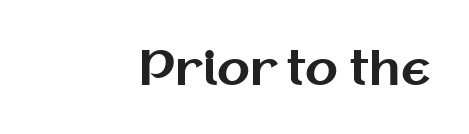
The image shows 48 px bold sans-serif type, upright; set right-aligned, normal letter spacing, not underlined; medium stroke contrast and a medium x-height.
